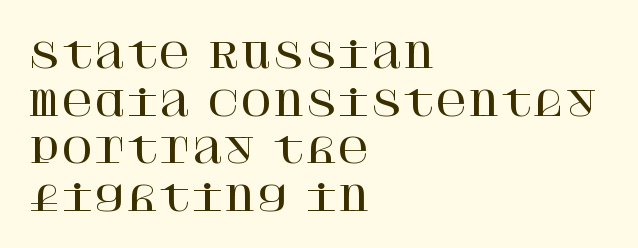
Q: Is the text italic (slanted)? A: No, it is upright.
Q: Is the typeface a serif or a sans-serif typeface? A: Serif.
Q: Is the text underlined? A: No.
Q: How is the paragraph aligned? A: Left-aligned.
Q: Is the spacing between letters normal or unusually wide? A: Normal.
Q: Is the spacing between lines tight, normal or loose? A: Normal.
Q: Width (condensed, normal, or wide)? A: Normal.
Q: Stroke contrast? A: High.
Q: x-height? A: Large.
